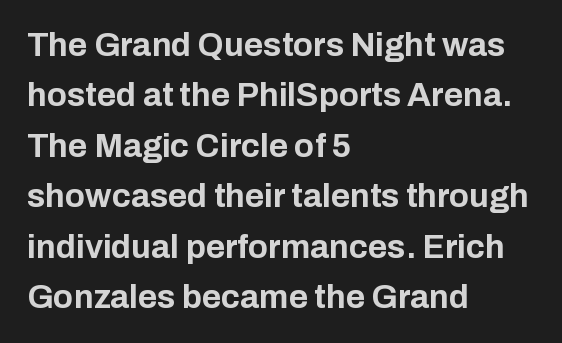
Tracking value appears to be zero — textbook default spacing. The rendering uses a moderate line-height, typical for paragraphs. This is the regular roman posture of the typeface. Nobody drew a line under any word here. Here the designer chose a conventional face with non-uniform glyph widths.
